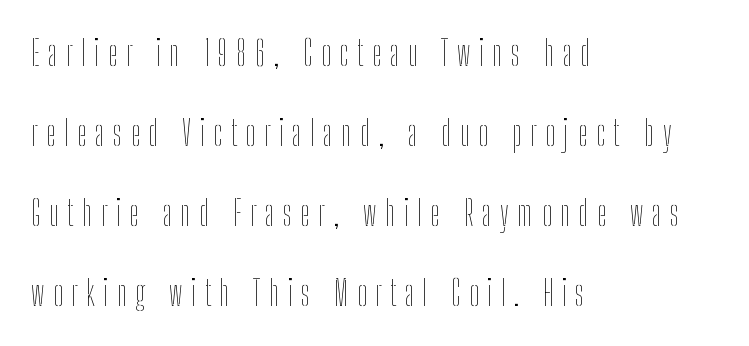
Q: Is the text bold? A: No.
Q: Is the text italic (slanted)? A: No, it is upright.
Q: Is the text underlined? A: No.
Q: How is the paragraph aligned? A: Left-aligned.
Q: Is the spacing between letters normal or unusually wide? A: Unusually wide.
Q: Is the spacing between lines tight, normal or loose? A: Loose.
Q: Width (condensed, normal, or wide)? A: Condensed.
Q: Stroke contrast? A: Low.
Q: x-height? A: Medium.
Q: Monospaced? A: No.
